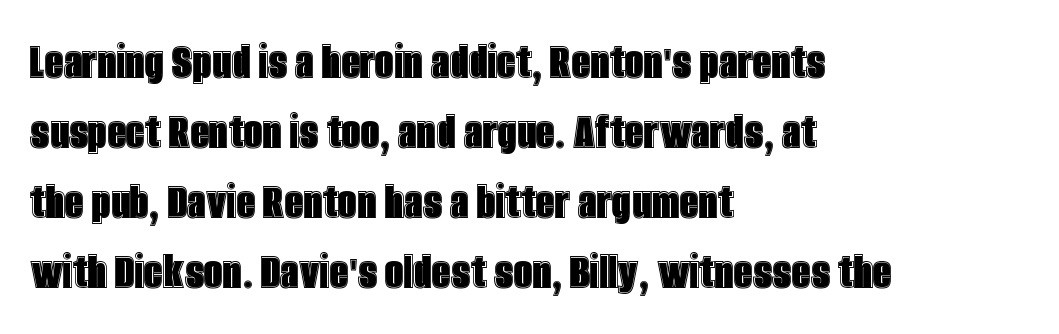
Q: Is the text italic (slanted)? A: No, it is upright.
Q: Is the text underlined? A: No.
Q: How is the paragraph aligned? A: Left-aligned.
Q: Is the spacing between letters normal or unusually wide? A: Normal.
Q: Is the spacing between lines tight, normal or loose? A: Normal.
Q: Width (condensed, normal, or wide)? A: Condensed.
Q: x-height? A: Large.
Q: Monospaced? A: No.
